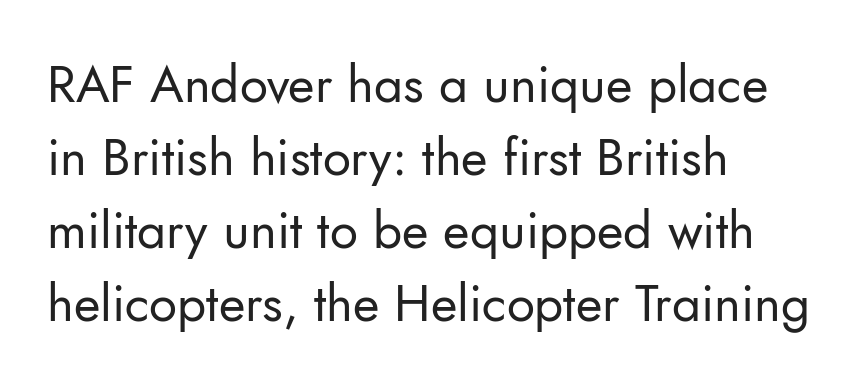
Font category for this specimen: sans-serif. The strokes carry an ordinary text weight at most. A typesetter would call this proportional, since set widths differ per character. The space between consecutive lines is moderate.
